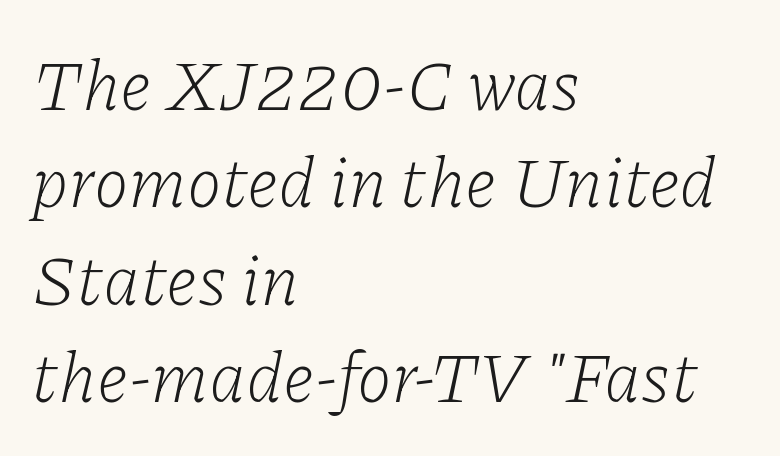
Descenders hang freely into open space. Default kerning and tracking; the words read as compact shapes. The paragraph shown leans on its left margin. The letters look calm and open, with moderate or lighter stems. Looks like regular typesetting: each glyph gets only the width it needs.
